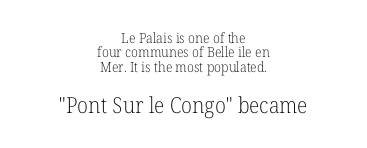
Q: Is the text bold? A: No.
Q: Is the text italic (slanted)? A: No, it is upright.
Q: Is the text underlined? A: No.
Q: How is the paragraph aligned? A: Centered.
Q: Is the spacing between letters normal or unusually wide? A: Normal.
Q: Is the spacing between lines tight, normal or loose? A: Tight.
Q: Which block of text is set in a larger size, the first (top) or the second (bottom)? A: The second (bottom) one.
